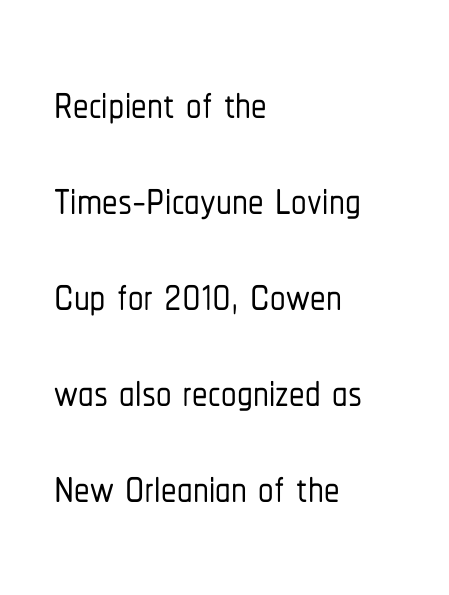
Q: Is the text italic (slanted)? A: No, it is upright.
Q: Is the typeface a serif or a sans-serif typeface? A: Sans-serif.
Q: Is the text underlined? A: No.
Q: How is the paragraph aligned? A: Left-aligned.
Q: Is the spacing between letters normal or unusually wide? A: Normal.
Q: Is the spacing between lines tight, normal or loose? A: Normal.
Q: Width (condensed, normal, or wide)? A: Condensed.
Q: Stroke contrast? A: Low.
Q: x-height? A: Medium.
Q: Monospaced? A: No.
